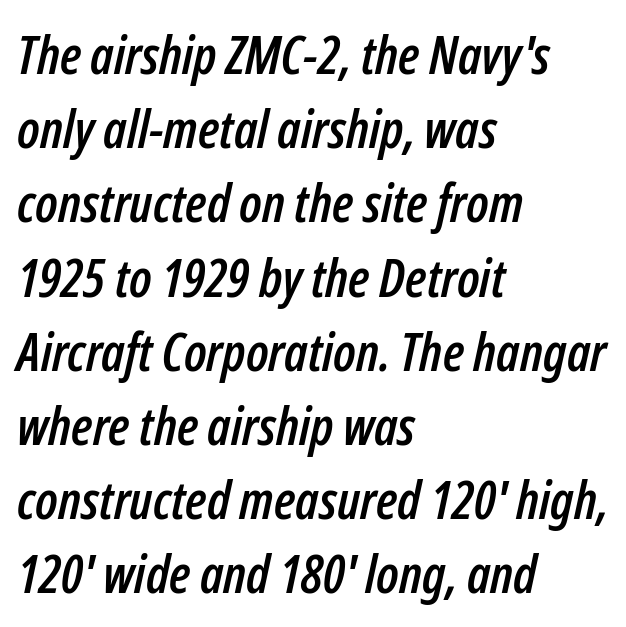
{"italic": "yes", "lean": "right", "slant_degrees": 12, "width": "condensed", "stroke_contrast": "low", "x_height": "medium", "monospaced": "no", "underline": "no", "align": "left", "line_spacing": "normal", "line_spacing_ratio": 1.4, "letter_spacing": "normal", "letter_spacing_em": 0.0, "glyph_px": 53}
